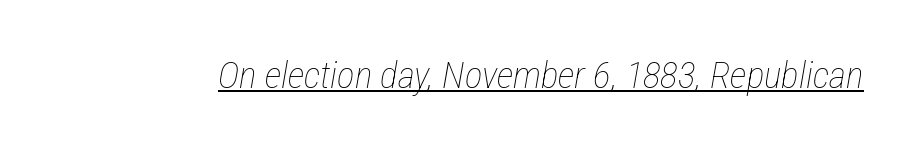
{"italic": "yes", "lean": "right", "slant_degrees": 12, "bold": "no", "weight": "thin", "width": "condensed", "stroke_contrast": "low", "x_height": "medium", "monospaced": "no", "underline": "yes", "letter_spacing": "normal", "letter_spacing_em": 0.0, "glyph_px": 37}
